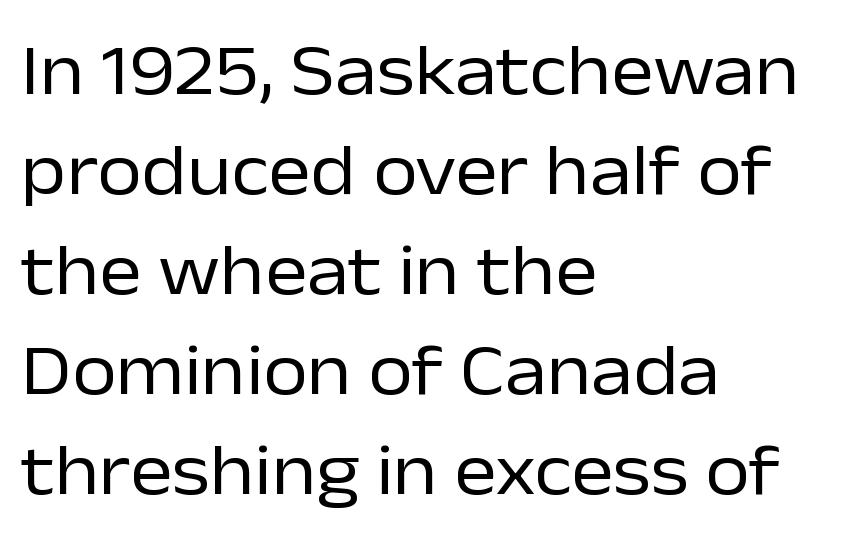
Q: Is the text bold? A: No.
Q: Is the text italic (slanted)? A: No, it is upright.
Q: Is the typeface a serif or a sans-serif typeface? A: Sans-serif.
Q: Is the text underlined? A: No.
Q: How is the paragraph aligned? A: Left-aligned.
Q: Is the spacing between letters normal or unusually wide? A: Normal.
Q: Is the spacing between lines tight, normal or loose? A: Normal.
Q: Width (condensed, normal, or wide)? A: Normal.
Q: Stroke contrast? A: Low.
Q: x-height? A: Medium.
Q: Monospaced? A: No.
